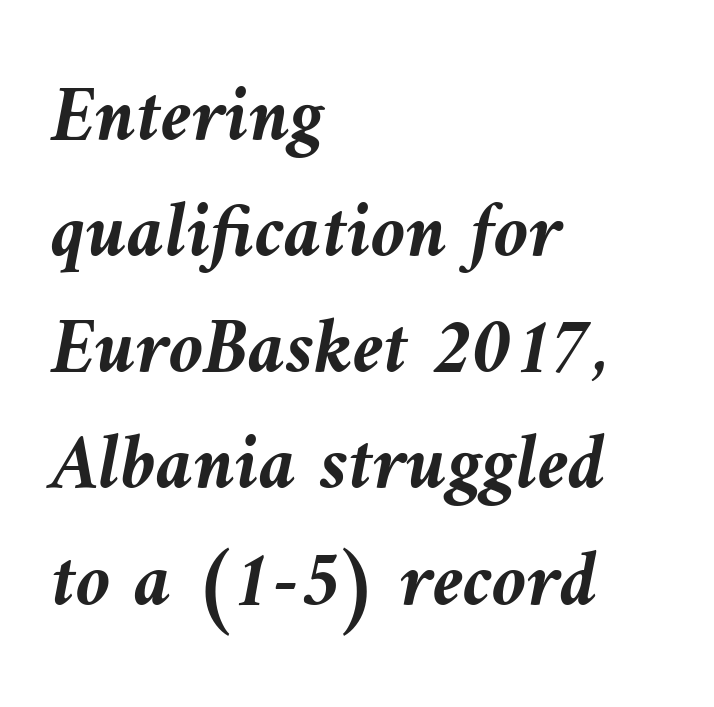
{"italic": "yes", "lean": "left", "slant_degrees": 10, "bold": "yes", "weight": "semibold", "width": "normal", "stroke_contrast": "medium", "x_height": "medium", "monospaced": "no", "underline": "no", "align": "left", "line_spacing": "normal", "line_spacing_ratio": 1.47, "letter_spacing": "normal", "letter_spacing_em": 0.0, "glyph_px": 79}
